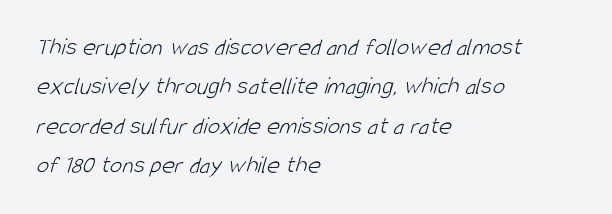
The image shows 25 px text type; set left-aligned, normal line spacing (1.58x), normal letter spacing, not underlined.
